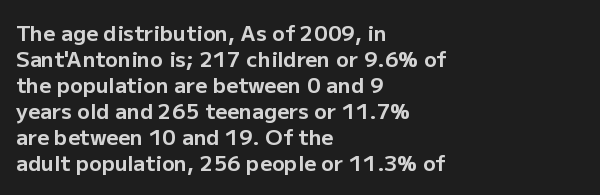
Q: Is the text bold? A: Yes.
Q: Is the text italic (slanted)? A: No, it is upright.
Q: Is the text underlined? A: No.
Q: How is the paragraph aligned? A: Left-aligned.
Q: Is the spacing between letters normal or unusually wide? A: Normal.
